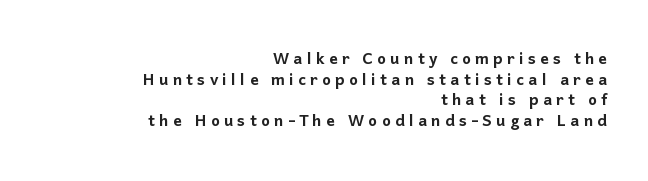
Q: Is the text italic (slanted)? A: No, it is upright.
Q: Is the text underlined? A: No.
Q: How is the paragraph aligned? A: Right-aligned.
Q: Is the spacing between letters normal or unusually wide? A: Unusually wide.
Q: Is the spacing between lines tight, normal or loose? A: Tight.
